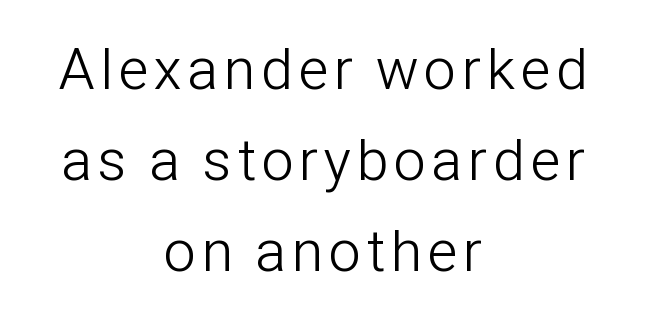
A roman cut, with each character standing at attention. Lines of text with bare space underneath. Look at the bottom of the vertical strokes: they stop flat, with no serifs. The face looks like a standard text weight, possibly lighter.
